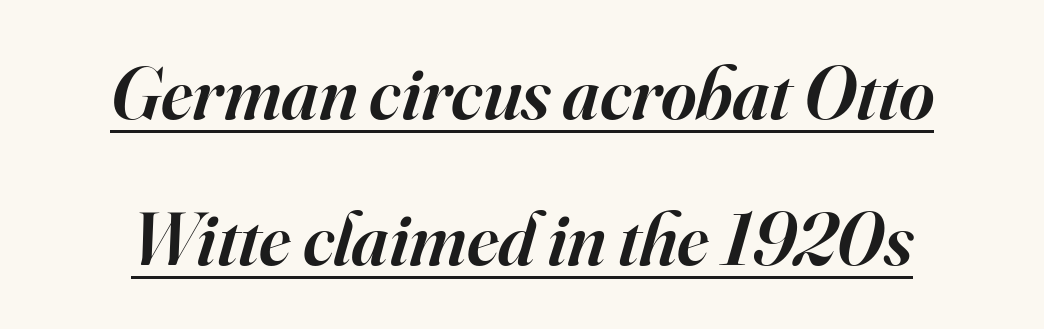
{"serif": "yes", "italic": "yes", "lean": "right", "slant_degrees": 16, "bold": "semi", "weight": "semibold", "width": "normal", "stroke_contrast": "high", "x_height": "small", "monospaced": "no", "underline": "yes", "line_spacing": "loose", "line_spacing_ratio": 1.92, "letter_spacing": "normal", "letter_spacing_em": 0.0, "glyph_px": 76}
